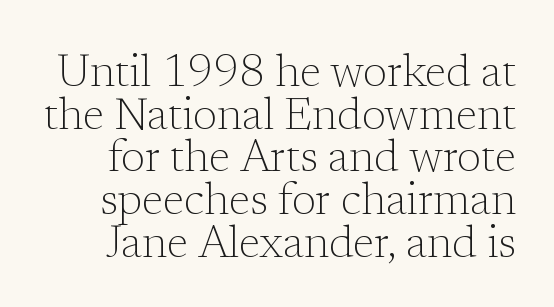
Proportional: the letters do not fall into vertical columns. Look at the tracking — it's just the regular setting, nothing added. A typesetter would call this leading minimal, almost set solid. The cut favours lightness, reaching ordinary text weight at its darkest.
